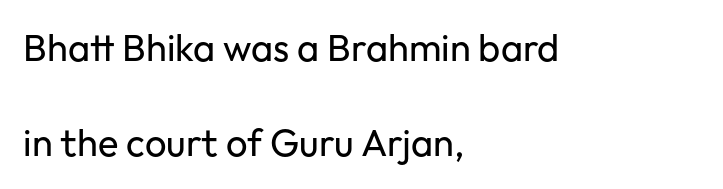
The lines are spread far apart with generous leading. The lettering holds an erect, upright posture throughout. The paragraph has a hard left edge and a soft right edge. Varying glyph widths throughout — classic text-font behaviour.
